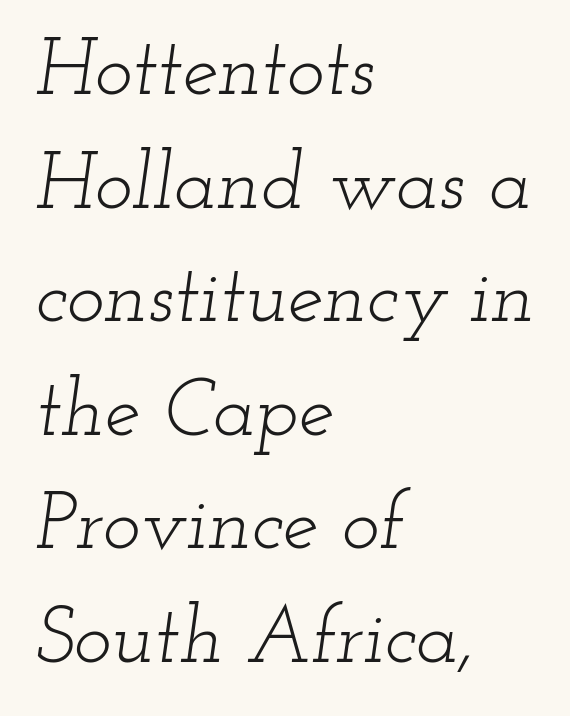
The image shows 80 px light, wide serif type, italic (leaning right); set left-aligned, normal line spacing (1.42x), normal letter spacing, not underlined; low stroke contrast and a small x-height.
